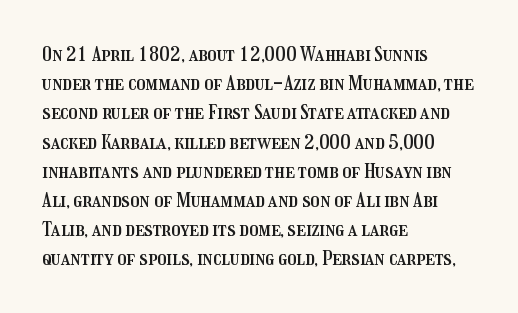
The image shows 20 px text type, upright; set left-aligned, normal line spacing (1.46x), normal letter spacing, not underlined.
